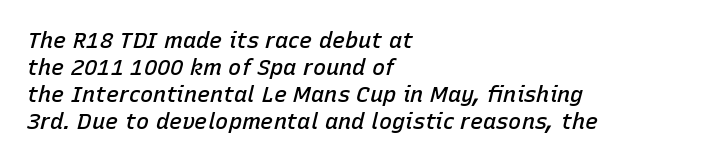
The gap between lines stays unmarked. Stroke thickness is moderately raised; the sample reads as semibold. Line beginnings align vertically; line endings do not. Short note: letters normally spaced.
